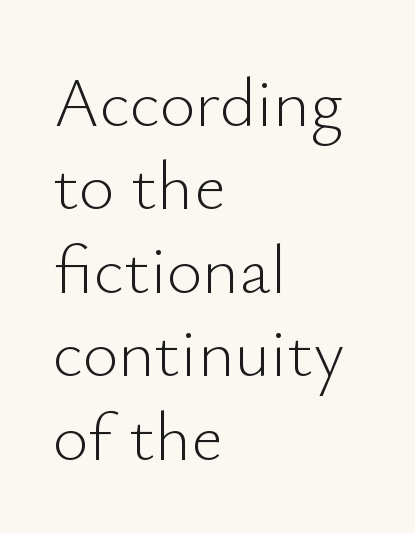
The image shows 69 px light sans-serif type, upright; set left-aligned, line spacing 1.21x, normal letter spacing, not underlined; low stroke contrast and a small x-height.
